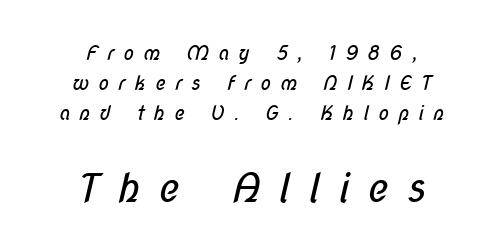
Quick note: interline space is typical. Letters have the restrained weight of plain body copy at most. The rag falls on both sides of this text block equally. In terms of letterspacing, this is a distinctly airy, spread setting. The face used here is proportionally spaced, like ordinary book or web type.
